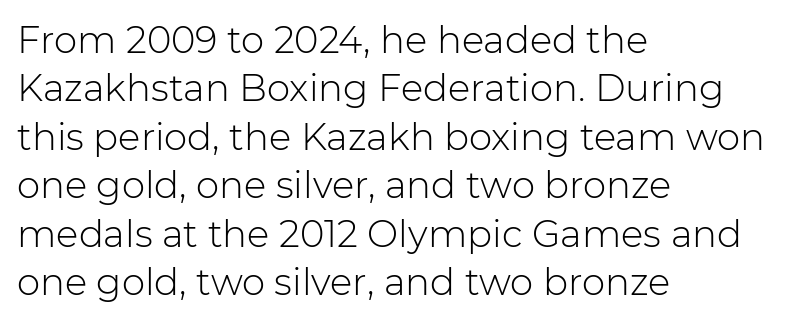
The image shows 37 px light sans-serif type, upright; set left-aligned, normal line spacing (1.31x), normal letter spacing, not underlined; low stroke contrast and a medium x-height.
